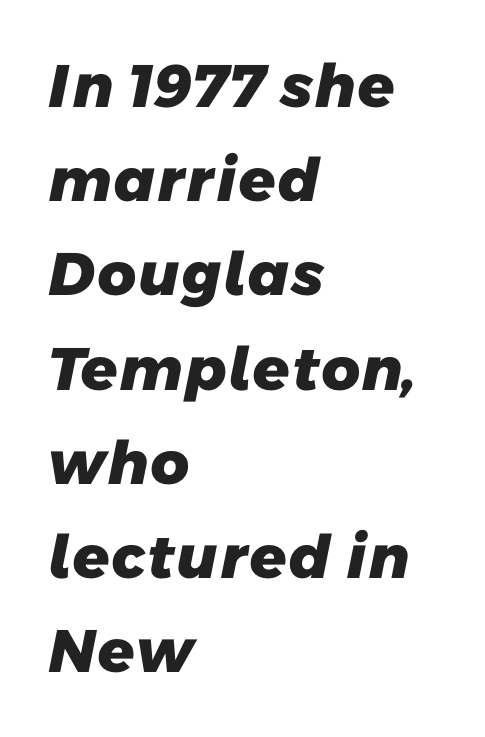
Q: Is the text bold? A: Yes.
Q: Is the typeface a serif or a sans-serif typeface? A: Sans-serif.
Q: Is the text underlined? A: No.
Q: How is the paragraph aligned? A: Left-aligned.
Q: Is the spacing between letters normal or unusually wide? A: Normal.
Q: Is the spacing between lines tight, normal or loose? A: Normal.
Q: Width (condensed, normal, or wide)? A: Normal.
Q: Stroke contrast? A: Low.
Q: x-height? A: Medium.
Q: Monospaced? A: No.
